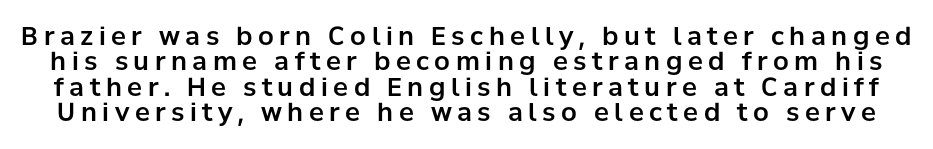
The image shows 25 px text type, upright; set tight line spacing (1.02x), unusually wide letter spacing (+0.22 em), not underlined.
